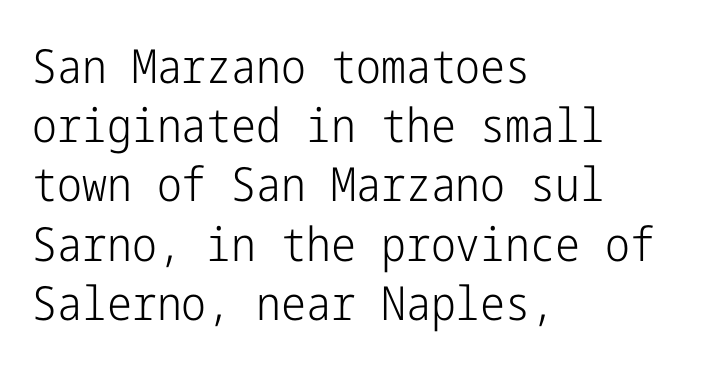
{"serif": "no", "italic": "no", "bold": "no", "weight": "light", "width": "condensed", "stroke_contrast": "low", "x_height": "medium", "underline": "no", "align": "left", "line_spacing": "normal", "line_spacing_ratio": 1.26, "letter_spacing": "normal", "letter_spacing_em": 0.0, "glyph_px": 47}
